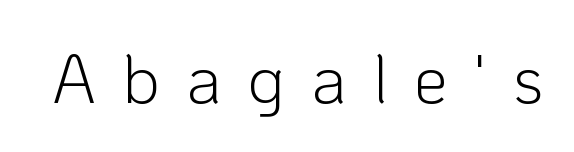
The image shows 68 px light sans-serif type, upright; set unusually wide letter spacing (+0.38 em), not underlined; low stroke contrast and a medium x-height.
